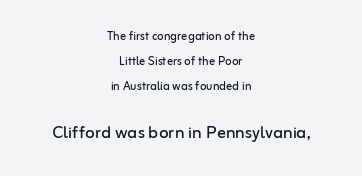
The image shows 22 px text type, upright; set centered, normal line spacing (1.66x), normal letter spacing, not underlined; the second (bottom) block is 1.47x larger.
